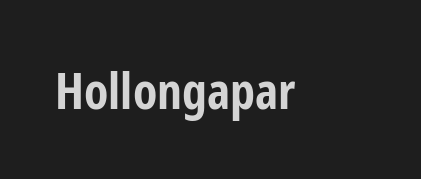
{"serif": "no", "italic": "no", "bold": "yes", "weight": "bold", "width": "condensed", "stroke_contrast": "low", "x_height": "medium", "monospaced": "no", "underline": "no", "letter_spacing": "normal", "letter_spacing_em": 0.0, "glyph_px": 50}
